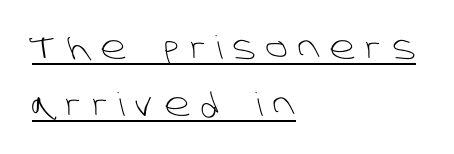
{"serif": "no", "bold": "no", "weight": "light", "width": "normal", "stroke_contrast": "low", "x_height": "large", "monospaced": "no", "underline": "yes", "align": "left", "line_spacing_ratio": 1.78, "letter_spacing": "wide", "letter_spacing_em": 0.33, "glyph_px": 32}
